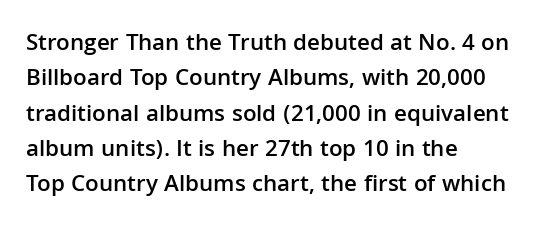
{"italic": "no", "bold": "semi", "underline": "no", "align": "left", "line_spacing": "normal", "line_spacing_ratio": 1.47, "letter_spacing": "normal", "letter_spacing_em": 0.0, "glyph_px": 24}
